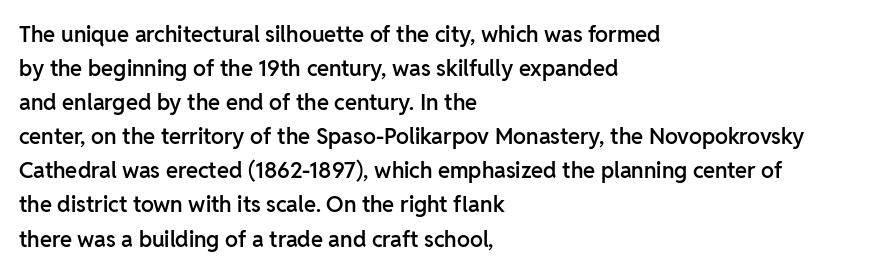
Students, note that the glyphs here touch the page at normal intervals. The line-height multiplier appears to be the usual default. Horizontal alignment here is leftward, the default for most running prose. Descenders are the only things crossing below the line. A bit beefed up — I'd call it semibold rather than bold. You can tell it's not italic because the verticals are truly vertical.
